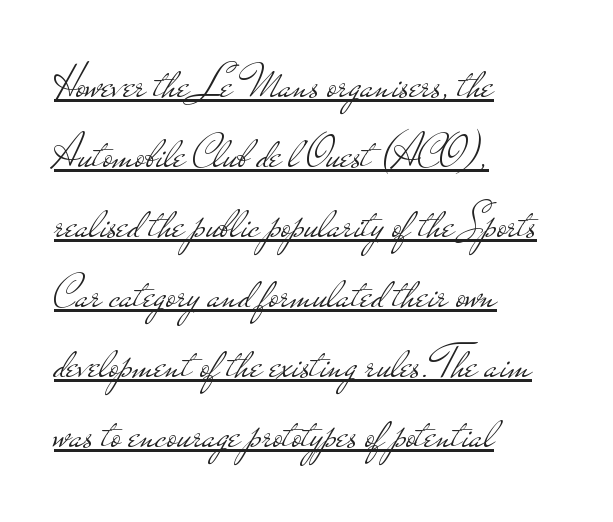
The image shows 47 px light, wide sans-serif type; set left-aligned, normal line spacing (1.49x), normal letter spacing, underlined; low stroke contrast and a small x-height.
